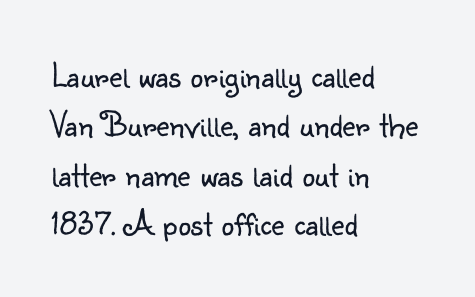
Q: Is the text bold? A: No.
Q: Is the text italic (slanted)? A: No, it is upright.
Q: Is the typeface a serif or a sans-serif typeface? A: Sans-serif.
Q: Is the text underlined? A: No.
Q: How is the paragraph aligned? A: Left-aligned.
Q: Is the spacing between letters normal or unusually wide? A: Normal.
Q: Is the spacing between lines tight, normal or loose? A: Normal.
Q: Width (condensed, normal, or wide)? A: Normal.
Q: Stroke contrast? A: Low.
Q: x-height? A: Small.
Q: Monospaced? A: No.
